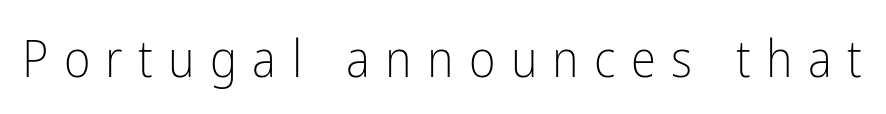
This sample uses an upright cut, with every glyph sitting square on the baseline. The typesetting does not lean heavy: it is not bold. You could not count columns in this text — the font is proportionally spaced. The gaps between neighbouring characters are conspicuously large.
